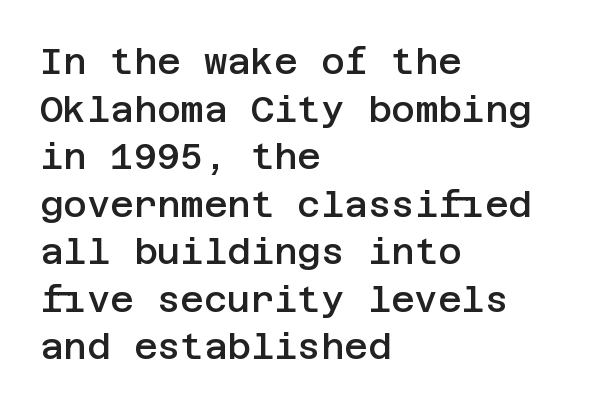
Q: Is the text bold? A: Semi-bold.
Q: Is the text italic (slanted)? A: No, it is upright.
Q: Is the typeface a serif or a sans-serif typeface? A: Sans-serif.
Q: Is the text underlined? A: No.
Q: How is the paragraph aligned? A: Left-aligned.
Q: Is the spacing between letters normal or unusually wide? A: Normal.
Q: Is the spacing between lines tight, normal or loose? A: Normal.
Q: Width (condensed, normal, or wide)? A: Normal.
Q: Stroke contrast? A: Low.
Q: x-height? A: Large.
